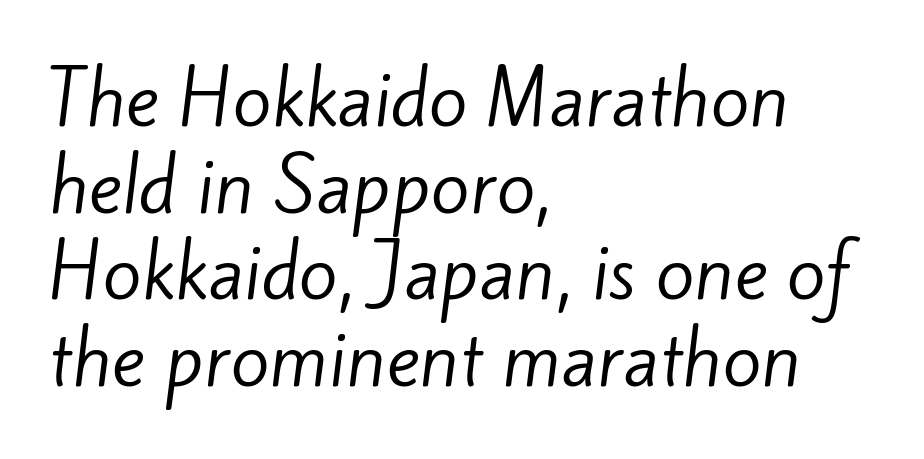
{"serif": "no", "bold": "no", "weight": "regular", "width": "normal", "stroke_contrast": "low", "x_height": "small", "monospaced": "no", "underline": "no", "align": "left", "line_spacing_ratio": 1.22, "letter_spacing": "normal", "letter_spacing_em": 0.0, "glyph_px": 71}
